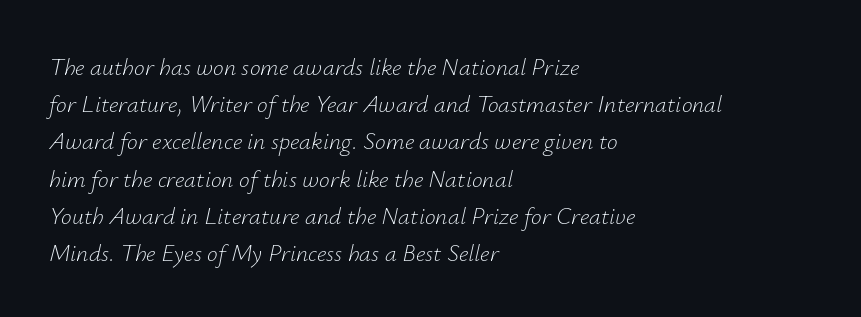
{"italic": "yes", "lean": "right", "slant_degrees": 12, "bold": "no", "underline": "no", "align": "left", "line_spacing": "normal", "line_spacing_ratio": 1.55, "letter_spacing": "normal", "letter_spacing_em": 0.0, "glyph_px": 24}
